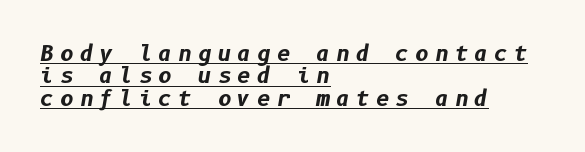
Q: Is the text bold? A: Yes.
Q: Is the text italic (slanted)? A: Yes, it leans right by about 10 degrees.
Q: Is the text underlined? A: Yes.
Q: How is the paragraph aligned? A: Left-aligned.
Q: Is the spacing between letters normal or unusually wide? A: Unusually wide.
Q: Is the spacing between lines tight, normal or loose? A: Tight.
